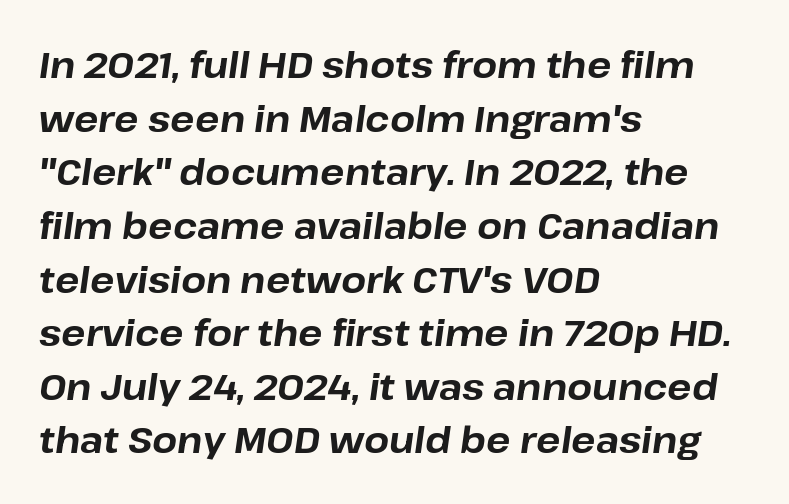
{"italic": "yes", "lean": "right", "slant_degrees": 8, "bold": "yes", "weight": "bold", "width": "normal", "stroke_contrast": "low", "x_height": "medium", "monospaced": "no", "underline": "no", "align": "left", "line_spacing": "normal", "line_spacing_ratio": 1.49, "letter_spacing": "normal", "letter_spacing_em": 0.0, "glyph_px": 36}
